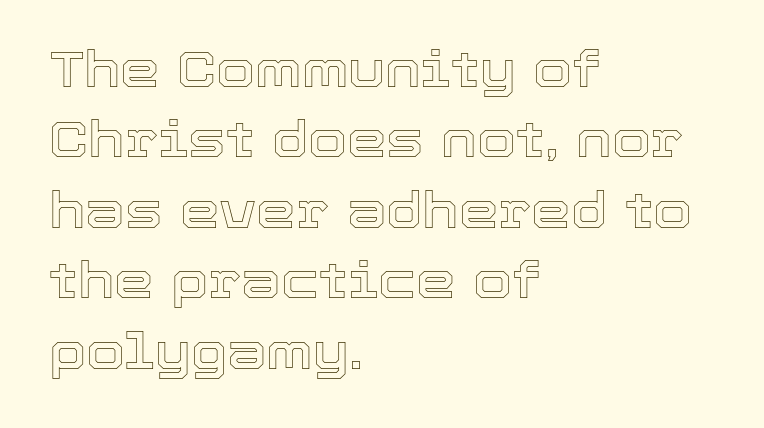
The image shows 50 px text type, upright; set left-aligned, normal line spacing (1.41x), normal letter spacing, not underlined; a medium x-height.
